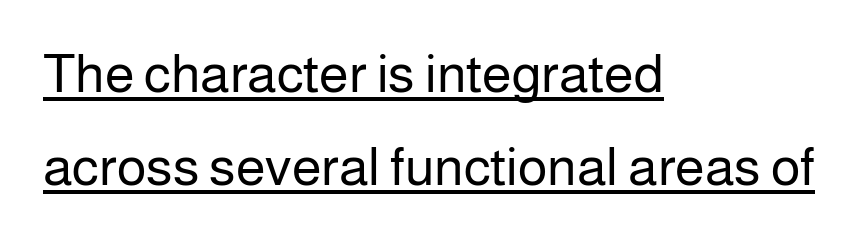
{"serif": "no", "italic": "no", "bold": "no", "weight": "regular", "width": "normal", "stroke_contrast": "low", "x_height": "medium", "monospaced": "no", "underline": "yes", "align": "left", "line_spacing_ratio": 1.72, "letter_spacing": "normal", "letter_spacing_em": 0.0, "glyph_px": 54}
